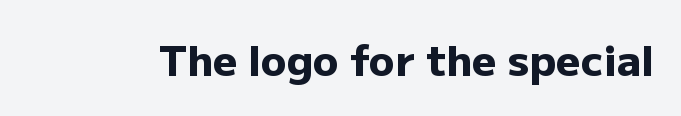
The image shows 42 px heavy sans-serif type, upright; set normal letter spacing, not underlined; low stroke contrast and a medium x-height.
